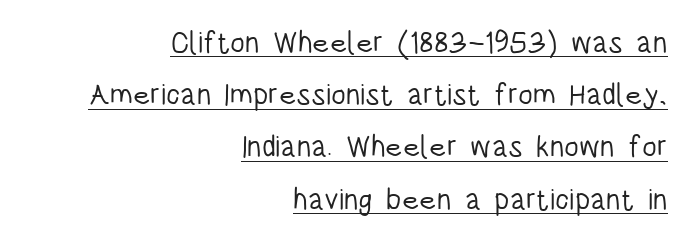
Does extra space separate the letters? No, they use regular spacing. Regarding serifs, this sample does without them. The rendering uses natural spacing where letterforms have individual widths. The rag falls on the left side of this text block. Italic: no, the glyphs are upright roman.
